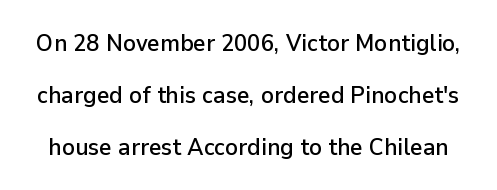
In terms of posture, this sample is upright. Airy leading. This sample uses plain, unmodified letter spacing. The words here are not underlined.
